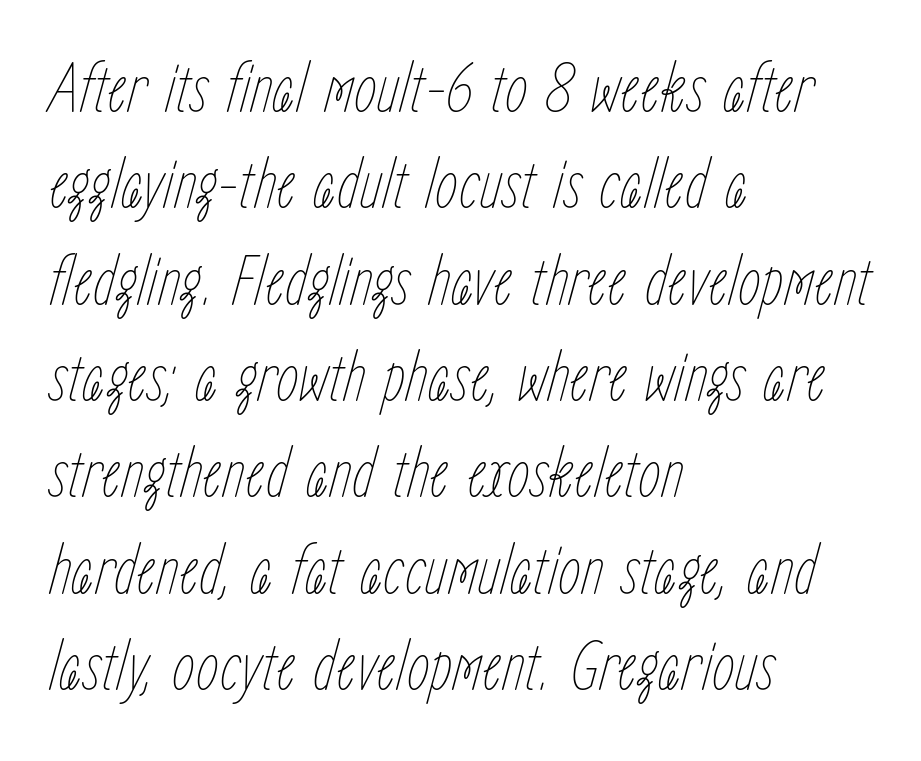
The image shows 73 px thin, condensed type, italic (leaning right); set left-aligned, normal line spacing (1.32x), normal letter spacing, not underlined; low stroke contrast and a medium x-height.
